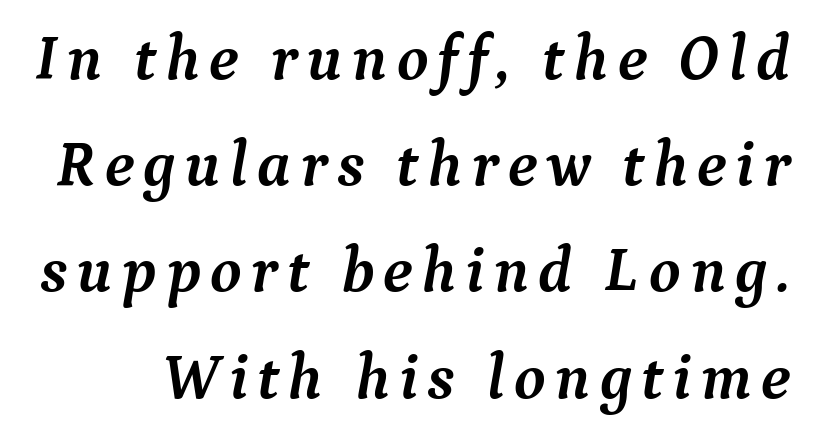
The image shows 64 px semibold serif type, italic (leaning right); set normal line spacing (1.66x), not underlined; medium stroke contrast and a medium x-height.
